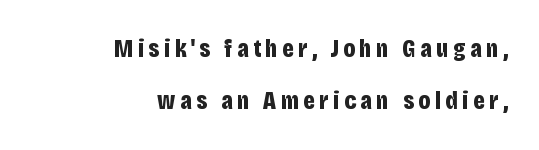
The leading is generous, giving the passage an open texture. The letters stand straight up with perfectly vertical stems. Casual observation: everything's shoved over to the right. The face used here has the dense, thick strokes of a bold. Decoration check: the copy has no underline.
